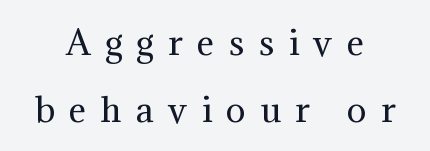
The image shows 33 px regular-weight serif type, upright; set loose line spacing (2.03x), unusually wide letter spacing (+0.44 em), not underlined; medium stroke contrast and a medium x-height.
